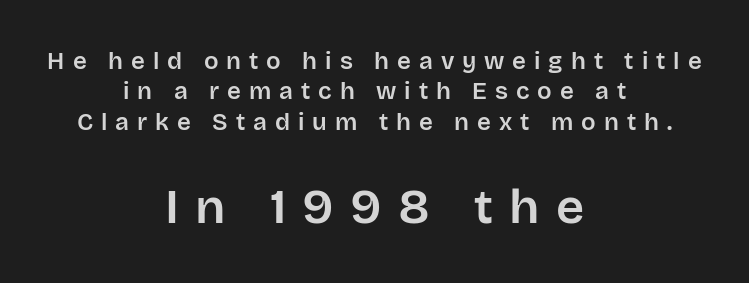
Whoever set this chose a conventional vertical rhythm. In CSS terms this would be text-align: center. This is sans-serif lettering, the kind often seen on screens and signage. These lines are rendered in a variable-pitch font. Bigger letters appear in the bottom chunk; the top chunk is reduced. The words here are not underlined.
